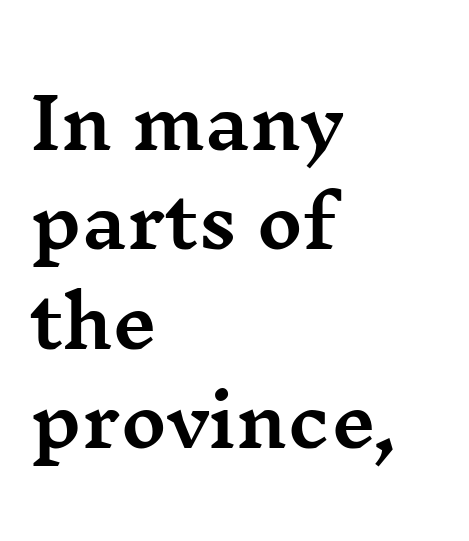
{"serif": "yes", "italic": "no", "width": "wide", "stroke_contrast": "medium", "x_height": "medium", "monospaced": "no", "underline": "no", "align": "left", "line_spacing": "normal", "line_spacing_ratio": 1.42, "letter_spacing": "normal", "letter_spacing_em": 0.0, "glyph_px": 70}
